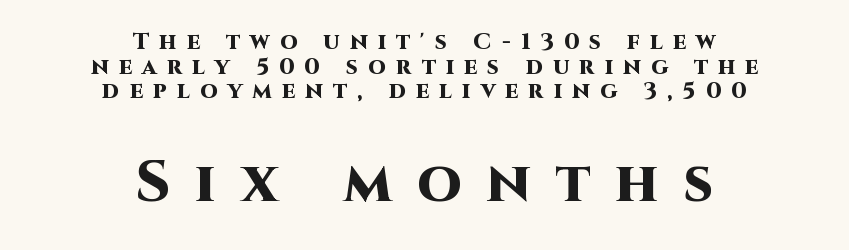
{"serif": "no", "italic": "no", "bold": "yes", "weight": "heavy", "width": "normal", "stroke_contrast": "high", "x_height": "large", "monospaced": "no", "underline": "no", "align": "center", "line_spacing": "tight", "line_spacing_ratio": 1.07, "letter_spacing": "wide", "letter_spacing_em": 0.44, "larger_block": "second", "size_ratio": 2.48, "glyph_px": 57}
